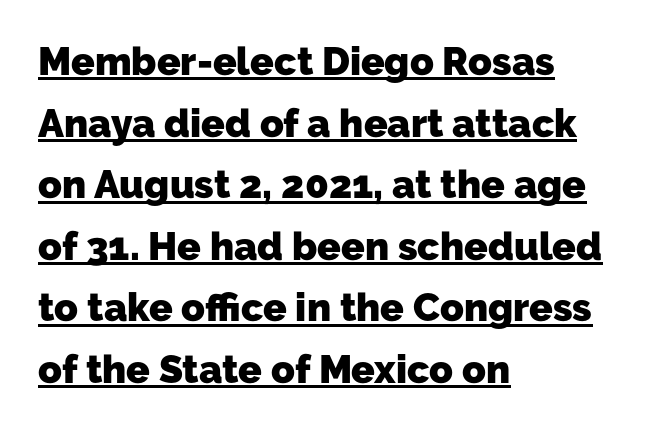
The image shows 39 px heavy sans-serif type; set left-aligned, normal line spacing (1.58x), normal letter spacing, underlined; low stroke contrast and a medium x-height.
